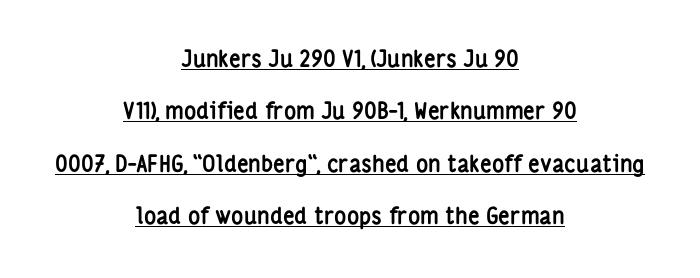
The image shows 23 px bold type, upright; set centered, loose line spacing (2.28x), normal letter spacing, underlined.
